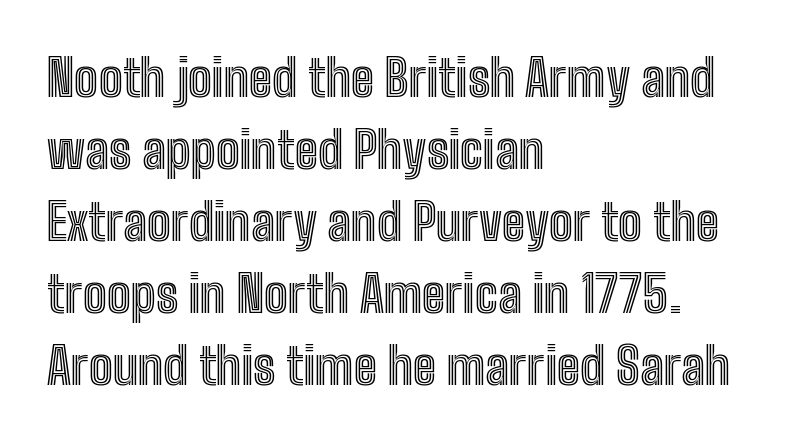
The image shows 50 px condensed type, upright; set left-aligned, normal line spacing (1.44x), normal letter spacing, not underlined; a medium x-height.
